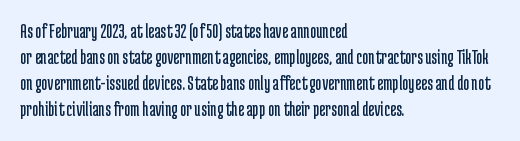
The image shows 21 px text type, upright; set left-aligned, line spacing 1.24x, normal letter spacing, not underlined.
